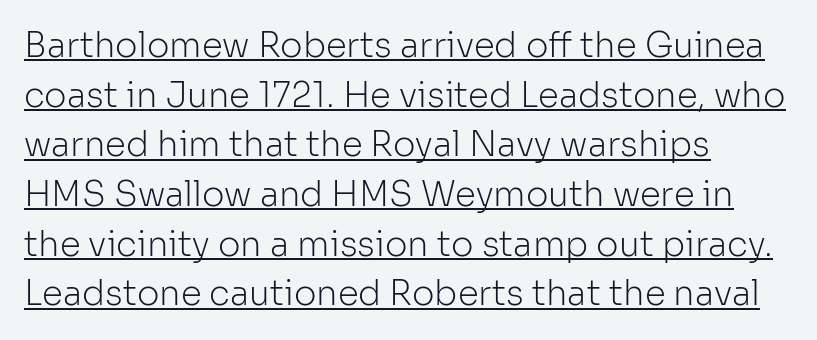
Q: Is the text bold? A: No.
Q: Is the text italic (slanted)? A: No, it is upright.
Q: Is the typeface a serif or a sans-serif typeface? A: Sans-serif.
Q: Is the text underlined? A: Yes.
Q: How is the paragraph aligned? A: Left-aligned.
Q: Is the spacing between letters normal or unusually wide? A: Normal.
Q: Is the spacing between lines tight, normal or loose? A: Normal.
Q: Width (condensed, normal, or wide)? A: Normal.
Q: Stroke contrast? A: Low.
Q: x-height? A: Medium.
Q: Monospaced? A: No.
